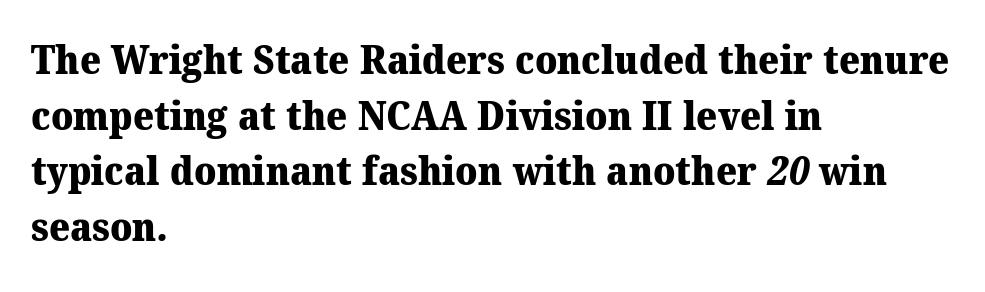
Q: Is the text bold? A: Yes.
Q: Is the typeface a serif or a sans-serif typeface? A: Serif.
Q: Is the text underlined? A: No.
Q: How is the paragraph aligned? A: Left-aligned.
Q: Is the spacing between letters normal or unusually wide? A: Normal.
Q: Is the spacing between lines tight, normal or loose? A: Normal.
Q: Width (condensed, normal, or wide)? A: Normal.
Q: Stroke contrast? A: Medium.
Q: x-height? A: Medium.
Q: Monospaced? A: No.
